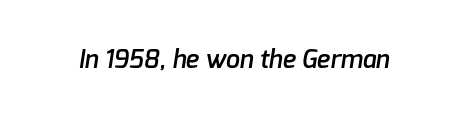
Look at the tracking — it's just the regular setting, nothing added. Type without underlining. Moderately thickened strokes mark this as semibold type.
